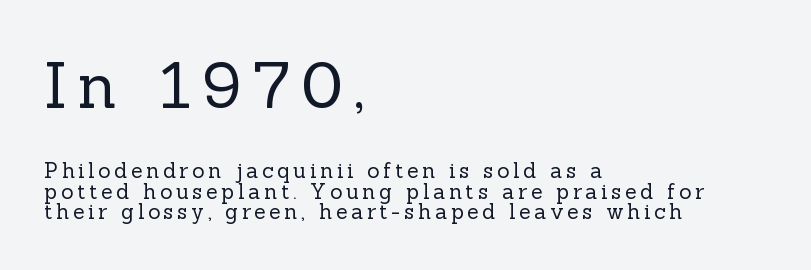
{"serif": "yes", "italic": "no", "bold": "no", "weight": "regular", "width": "normal", "x_height": "medium", "monospaced": "no", "underline": "no", "align": "left", "line_spacing": "tight", "line_spacing_ratio": 0.98, "larger_block": "first", "size_ratio": 3.0, "glyph_px": 63}
